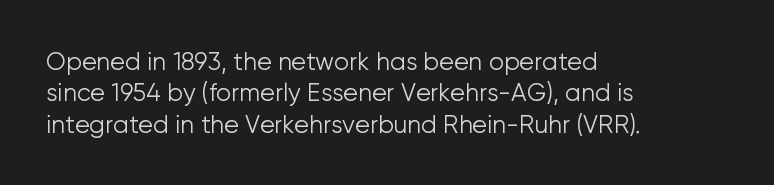
What stands out about the letter spacing? Nothing — it is the standard amount. Unmarked baselines from the first word to the last. The rendering anchors every line to the left-hand side. Regarding leading, the lines here are spaced in the standard way. Compared with a typical body face, this is equally light or lighter still. In terms of posture, this sample is upright.
